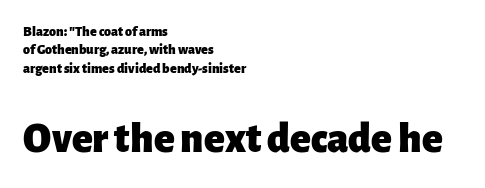
Q: Is the text bold? A: Yes.
Q: Is the text italic (slanted)? A: No, it is upright.
Q: Is the typeface a serif or a sans-serif typeface? A: Sans-serif.
Q: Is the text underlined? A: No.
Q: How is the paragraph aligned? A: Left-aligned.
Q: Is the spacing between letters normal or unusually wide? A: Normal.
Q: Is the spacing between lines tight, normal or loose? A: Normal.
Q: Which block of text is set in a larger size, the first (top) or the second (bottom)? A: The second (bottom) one.
Q: Width (condensed, normal, or wide)? A: Normal.
Q: Stroke contrast? A: Low.
Q: x-height? A: Medium.
Q: Monospaced? A: No.
